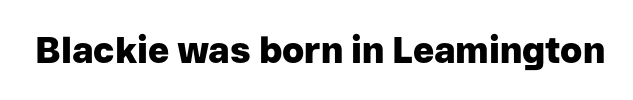
{"serif": "no", "italic": "no", "bold": "yes", "weight": "heavy", "width": "normal", "stroke_contrast": "low", "x_height": "medium", "monospaced": "no", "underline": "no", "letter_spacing": "normal", "letter_spacing_em": 0.0, "glyph_px": 36}
